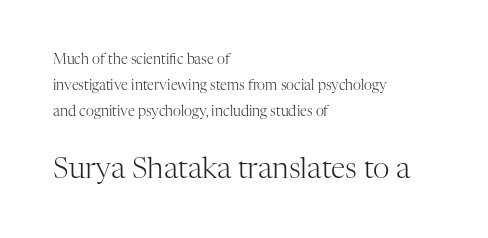
Q: Is the text bold? A: No.
Q: Is the text italic (slanted)? A: No, it is upright.
Q: Is the typeface a serif or a sans-serif typeface? A: Serif.
Q: Is the text underlined? A: No.
Q: How is the paragraph aligned? A: Left-aligned.
Q: Is the spacing between letters normal or unusually wide? A: Normal.
Q: Which block of text is set in a larger size, the first (top) or the second (bottom)? A: The second (bottom) one.
Q: Width (condensed, normal, or wide)? A: Normal.
Q: Stroke contrast? A: High.
Q: x-height? A: Medium.
Q: Monospaced? A: No.
